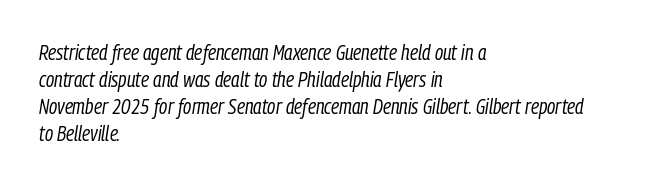
Q: Is the text bold? A: No.
Q: Is the text italic (slanted)? A: Yes, it leans right by about 9 degrees.
Q: Is the text underlined? A: No.
Q: How is the paragraph aligned? A: Left-aligned.
Q: Is the spacing between letters normal or unusually wide? A: Normal.
Q: Is the spacing between lines tight, normal or loose? A: Normal.
